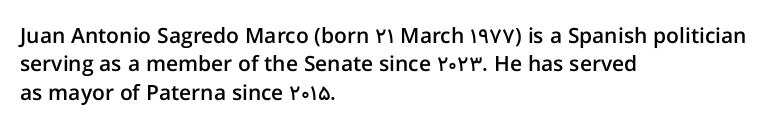
{"italic": "no", "bold": "semi", "underline": "no", "align": "left", "line_spacing": "normal", "line_spacing_ratio": 1.35, "letter_spacing": "normal", "letter_spacing_em": 0.0, "glyph_px": 21}
